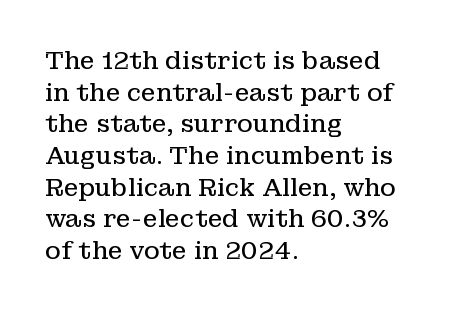
Q: Is the text bold? A: No.
Q: Is the text italic (slanted)? A: No, it is upright.
Q: Is the text underlined? A: No.
Q: How is the paragraph aligned? A: Left-aligned.
Q: Is the spacing between letters normal or unusually wide? A: Normal.
Q: Is the spacing between lines tight, normal or loose? A: Normal.
